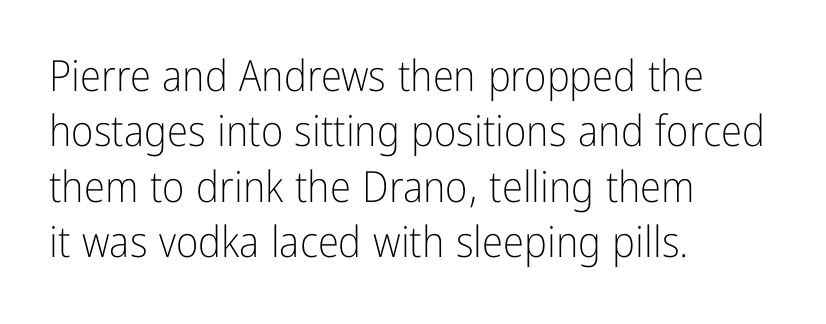
{"serif": "no", "italic": "no", "bold": "no", "weight": "light", "width": "condensed", "stroke_contrast": "low", "x_height": "medium", "monospaced": "no", "underline": "no", "align": "left", "line_spacing": "normal", "line_spacing_ratio": 1.29, "letter_spacing": "normal", "letter_spacing_em": 0.0, "glyph_px": 43}
